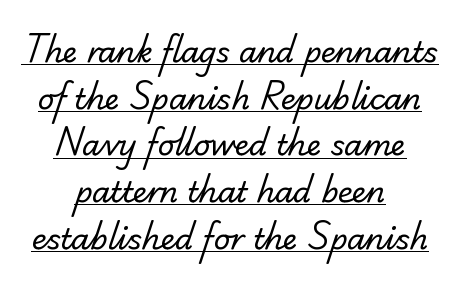
{"serif": "yes", "bold": "no", "weight": "regular", "width": "normal", "stroke_contrast": "low", "x_height": "small", "monospaced": "no", "underline": "yes", "align": "center", "line_spacing": "normal", "line_spacing_ratio": 1.61, "letter_spacing": "normal", "letter_spacing_em": 0.0, "glyph_px": 29}
